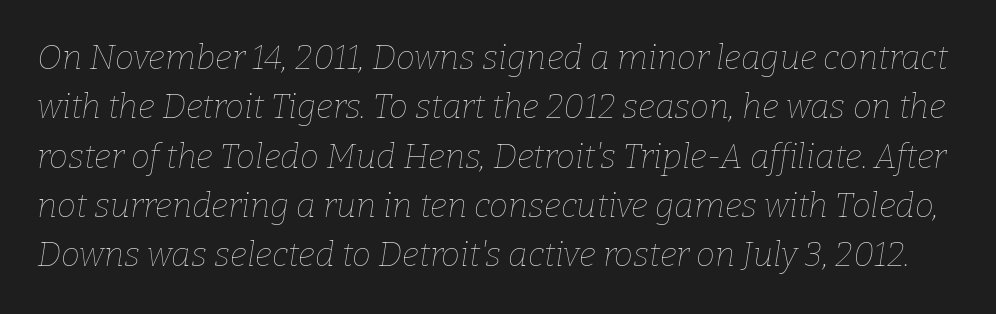
The image shows 34 px thin type, italic (leaning right); set normal line spacing (1.45x), normal letter spacing, not underlined; low stroke contrast and a medium x-height.
